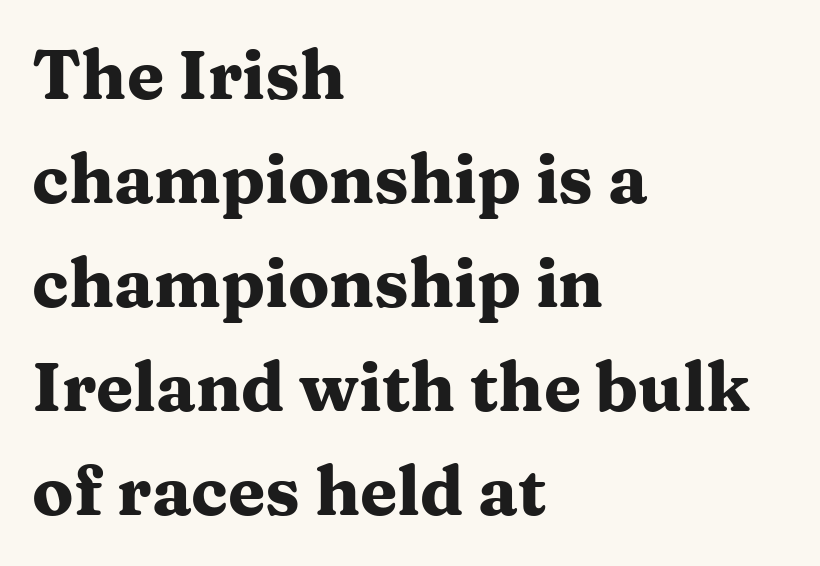
Q: Is the text bold? A: Yes.
Q: Is the text italic (slanted)? A: No, it is upright.
Q: Is the typeface a serif or a sans-serif typeface? A: Serif.
Q: Is the text underlined? A: No.
Q: How is the paragraph aligned? A: Left-aligned.
Q: Is the spacing between letters normal or unusually wide? A: Normal.
Q: Is the spacing between lines tight, normal or loose? A: Normal.
Q: Width (condensed, normal, or wide)? A: Wide.
Q: Stroke contrast? A: Medium.
Q: x-height? A: Medium.
Q: Monospaced? A: No.
